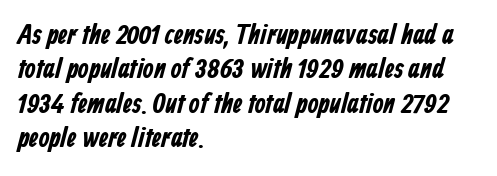
{"serif": "no", "bold": "yes", "weight": "bold", "width": "condensed", "stroke_contrast": "low", "x_height": "medium", "monospaced": "no", "underline": "no", "align": "left", "line_spacing_ratio": 1.23, "letter_spacing": "normal", "letter_spacing_em": 0.0, "glyph_px": 28}
